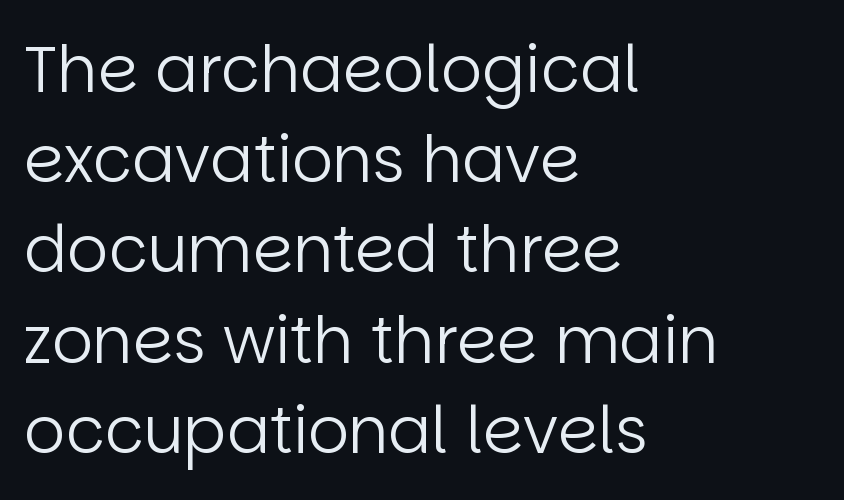
{"serif": "no", "italic": "no", "bold": "no", "weight": "regular", "width": "normal", "stroke_contrast": "low", "x_height": "large", "monospaced": "no", "underline": "no", "align": "left", "line_spacing": "normal", "line_spacing_ratio": 1.41, "letter_spacing": "normal", "letter_spacing_em": 0.0, "glyph_px": 64}
